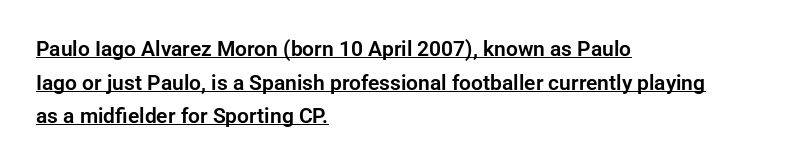
The image shows 21 px text type, upright; set left-aligned, normal line spacing (1.6x), normal letter spacing, underlined.
